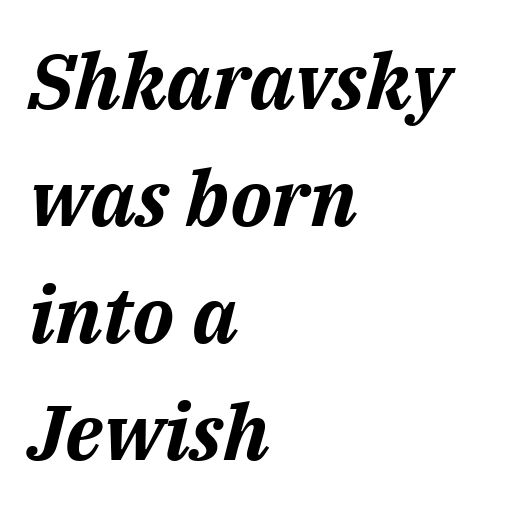
{"italic": "yes", "lean": "right", "slant_degrees": 14, "bold": "yes", "weight": "bold", "width": "normal", "stroke_contrast": "medium", "x_height": "medium", "monospaced": "no", "underline": "no", "align": "left", "line_spacing": "normal", "line_spacing_ratio": 1.5, "letter_spacing": "normal", "letter_spacing_em": 0.0, "glyph_px": 78}
